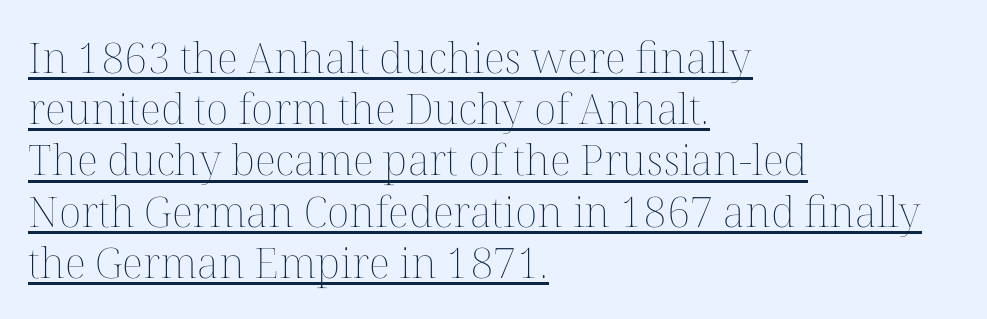
The image shows 42 px thin type, upright; set left-aligned, line spacing 1.22x, normal letter spacing, underlined; medium stroke contrast and a medium x-height.
